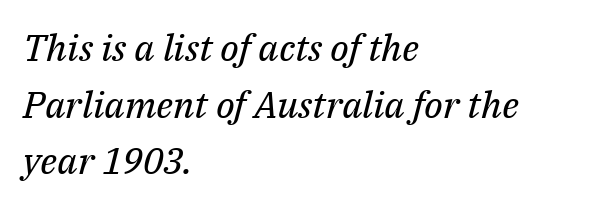
The image shows 37 px regular-weight serif type, italic (leaning right); set left-aligned, normal line spacing (1.53x), normal letter spacing, not underlined; medium stroke contrast and a medium x-height.
